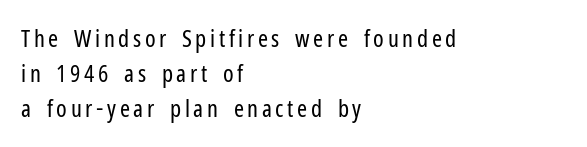
The image shows 24 px text type, upright; set left-aligned, normal line spacing (1.46x), not underlined.
